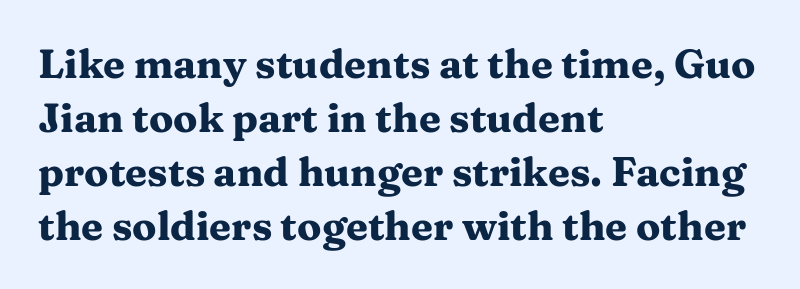
{"serif": "yes", "italic": "no", "bold": "yes", "weight": "heavy", "width": "wide", "stroke_contrast": "medium", "x_height": "medium", "monospaced": "no", "underline": "no", "align": "left", "line_spacing": "normal", "line_spacing_ratio": 1.35, "letter_spacing": "normal", "letter_spacing_em": 0.0, "glyph_px": 40}
